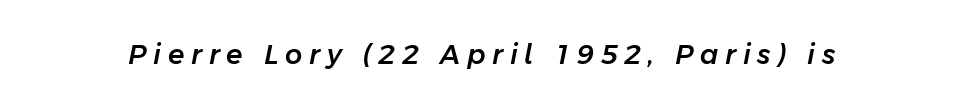
The image shows 27 px text type, italic (leaning right); set unusually wide letter spacing (+0.25 em), not underlined.
